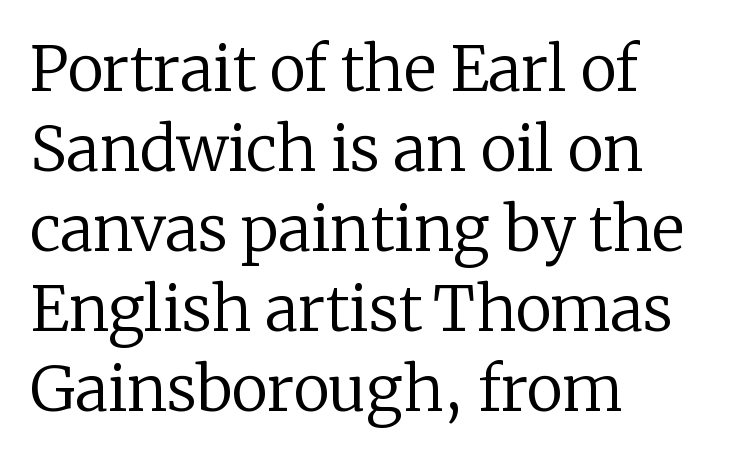
{"serif": "yes", "italic": "no", "bold": "no", "weight": "regular", "width": "normal", "stroke_contrast": "low", "x_height": "medium", "monospaced": "no", "underline": "no", "align": "left", "line_spacing": "normal", "line_spacing_ratio": 1.29, "letter_spacing": "normal", "letter_spacing_em": 0.0, "glyph_px": 62}
